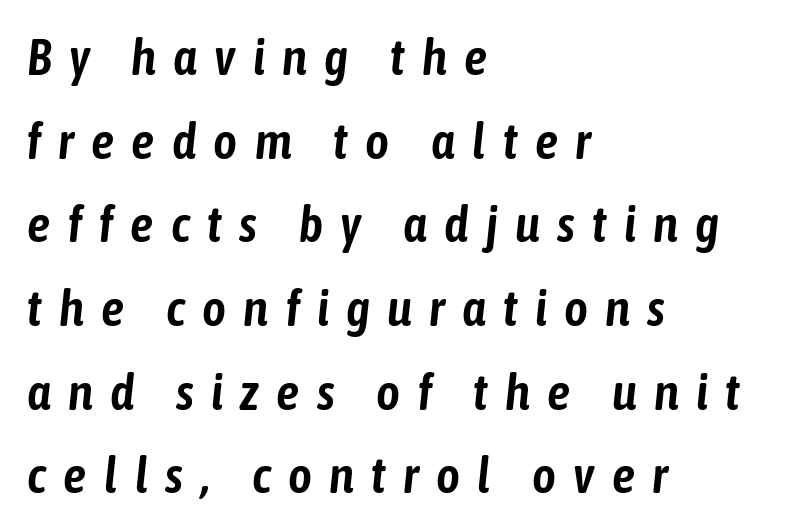
A bare baseline throughout the passage. Between one letter and the next there's a generous, obvious gap. Rows of type keep a routine distance in the vertical direction. Looks like regular typesetting: each glyph gets only the width it needs. Line starts are locked; line ends wander.
